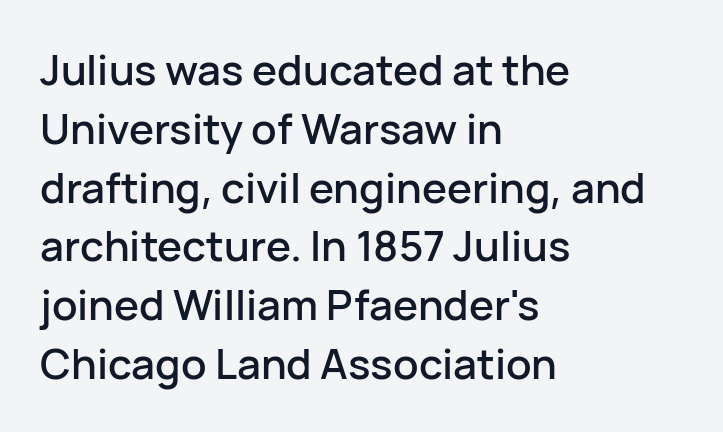
Notice how the passage keeps a crisp vertical edge on the left only. Inter-character spacing is left at the font's built-in metrics. Every character sits straight up, as roman type does. The specimen omits any rule beneath the text block's lines. Each letter keeps its own natural width here, so spacing adapts to shape. What's the leading like? Ordinary, nothing unusual.
